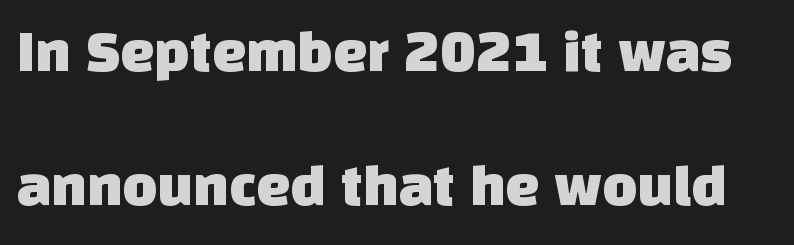
{"serif": "no", "width": "normal", "stroke_contrast": "low", "x_height": "large", "monospaced": "no", "underline": "no", "line_spacing": "loose", "line_spacing_ratio": 2.23, "letter_spacing": "normal", "letter_spacing_em": 0.0, "glyph_px": 60}
